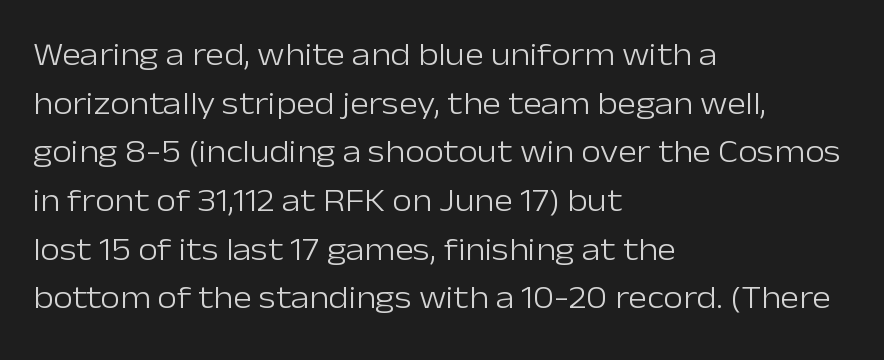
{"serif": "no", "italic": "no", "bold": "no", "weight": "light", "width": "normal", "stroke_contrast": "low", "x_height": "medium", "monospaced": "no", "underline": "no", "align": "left", "line_spacing": "normal", "line_spacing_ratio": 1.52, "letter_spacing": "normal", "letter_spacing_em": 0.0, "glyph_px": 32}
